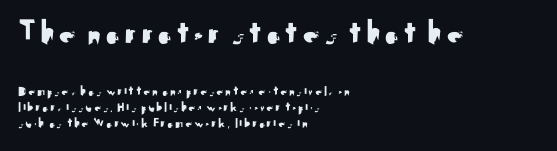
The face used here is proportionally spaced, like ordinary book or web type. If you squint, the top block still reads clearly — it's the larger of the two. Nope, not italic — everything's standing straight. Which margin do the lines hug? The left one — the right edge is uneven. Just letters on the line, the space beneath them empty.
